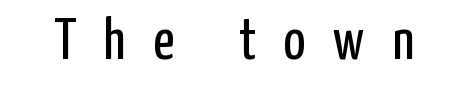
The image shows 58 px regular-weight, condensed sans-serif type, upright; set unusually wide letter spacing (+0.48 em), not underlined; low stroke contrast and a medium x-height.
